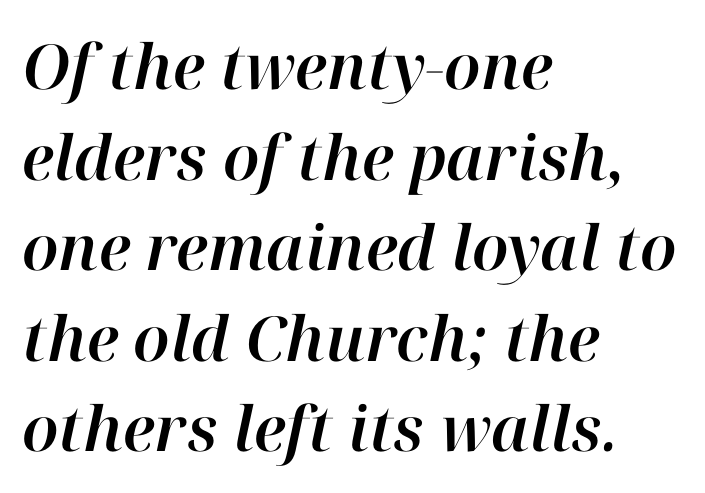
{"italic": "yes", "lean": "right", "slant_degrees": 12, "width": "normal", "stroke_contrast": "high", "x_height": "medium", "monospaced": "no", "underline": "no", "align": "left", "line_spacing": "normal", "line_spacing_ratio": 1.46, "letter_spacing": "normal", "letter_spacing_em": 0.0, "glyph_px": 62}
